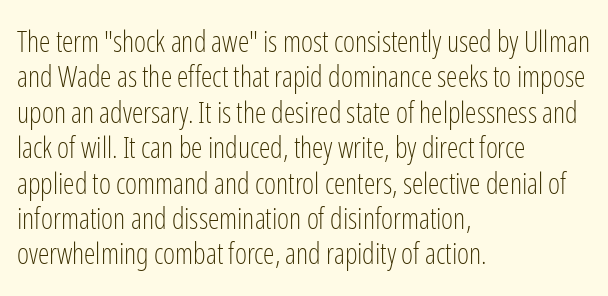
{"serif": "no", "italic": "no", "bold": "no", "weight": "light", "width": "condensed", "stroke_contrast": "low", "x_height": "medium", "monospaced": "no", "underline": "no", "align": "left", "line_spacing_ratio": 1.22, "letter_spacing": "normal", "letter_spacing_em": 0.0, "glyph_px": 29}
